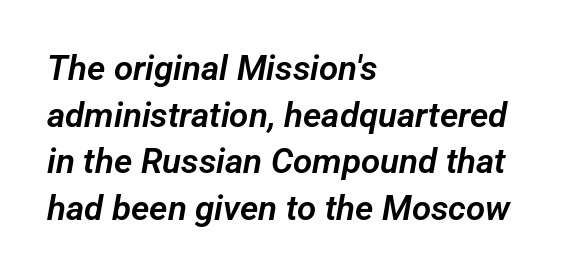
{"serif": "no", "width": "normal", "stroke_contrast": "low", "x_height": "medium", "monospaced": "no", "underline": "no", "align": "left", "line_spacing": "normal", "line_spacing_ratio": 1.33, "letter_spacing": "normal", "letter_spacing_em": 0.0, "glyph_px": 35}
